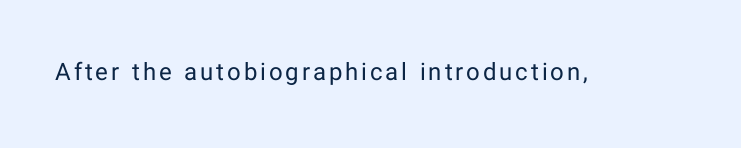
Q: Is the text bold? A: No.
Q: Is the text italic (slanted)? A: No, it is upright.
Q: Is the text underlined? A: No.
